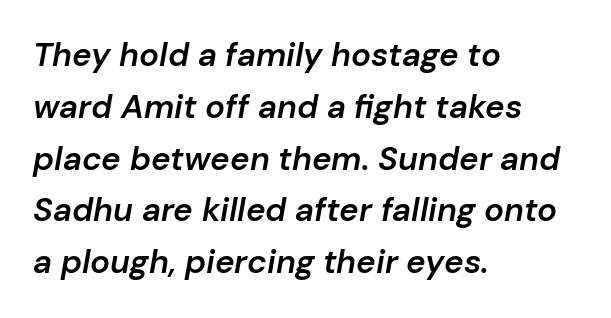
The image shows 33 px semibold type, italic (leaning right); set left-aligned, normal line spacing (1.57x), normal letter spacing, not underlined; low stroke contrast and a medium x-height.
